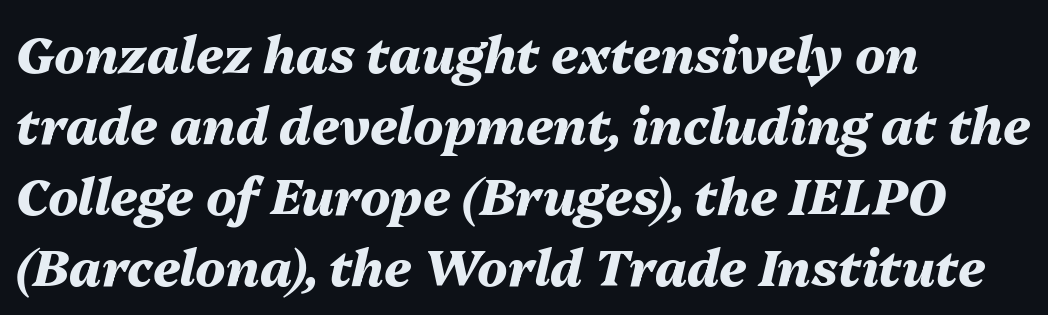
{"italic": "yes", "lean": "right", "slant_degrees": 13, "bold": "yes", "weight": "heavy", "width": "normal", "stroke_contrast": "medium", "x_height": "medium", "monospaced": "no", "underline": "no", "align": "left", "line_spacing": "normal", "line_spacing_ratio": 1.42, "letter_spacing": "normal", "letter_spacing_em": 0.0, "glyph_px": 50}
